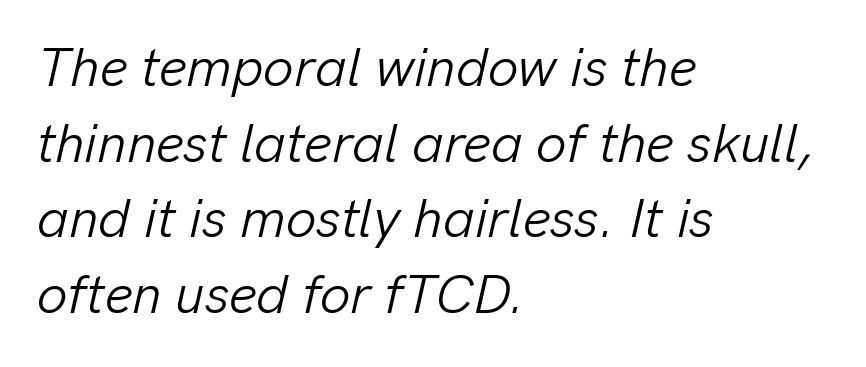
Each line starts at the same left margin while the right side varies. Is the letter spacing exaggerated? No — it looks like the ordinary default. Summary of weight: not heavy and not bold. An italicized treatment has been applied to the whole sample. Words float on clear page, feet unadorned. Does the leading feel generous? No, just average.
